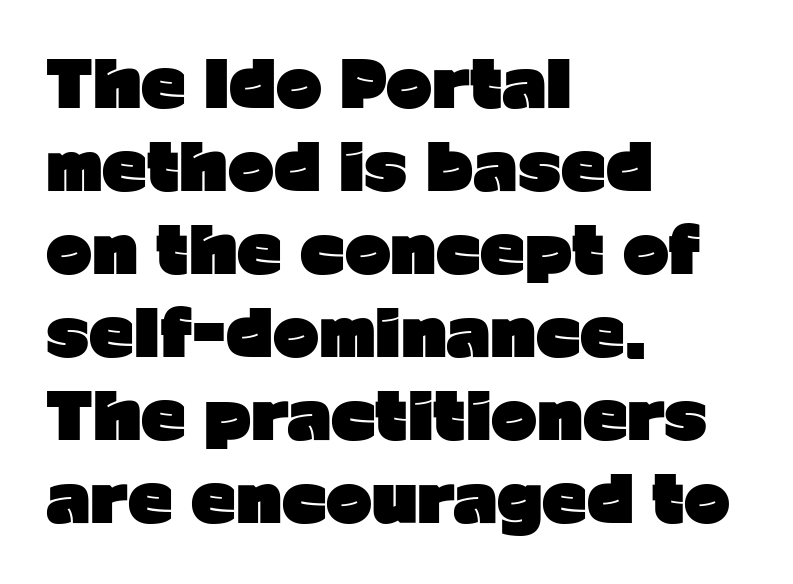
Q: Is the text bold? A: Yes.
Q: Is the text italic (slanted)? A: No, it is upright.
Q: Is the typeface a serif or a sans-serif typeface? A: Sans-serif.
Q: Is the text underlined? A: No.
Q: How is the paragraph aligned? A: Left-aligned.
Q: Is the spacing between letters normal or unusually wide? A: Normal.
Q: Is the spacing between lines tight, normal or loose? A: Normal.
Q: Width (condensed, normal, or wide)? A: Normal.
Q: Stroke contrast? A: Low.
Q: x-height? A: Medium.
Q: Monospaced? A: No.
